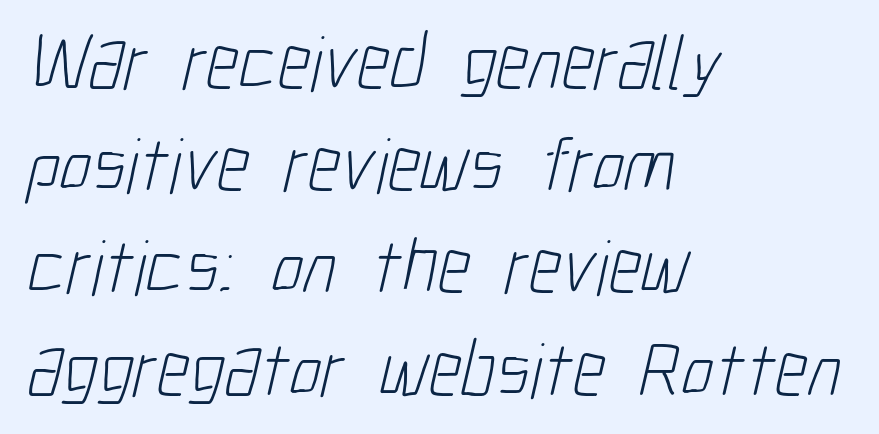
{"serif": "no", "bold": "no", "weight": "light", "width": "condensed", "stroke_contrast": "low", "x_height": "medium", "monospaced": "no", "underline": "no", "align": "left", "line_spacing": "normal", "line_spacing_ratio": 1.31, "letter_spacing": "normal", "letter_spacing_em": 0.0, "glyph_px": 78}
